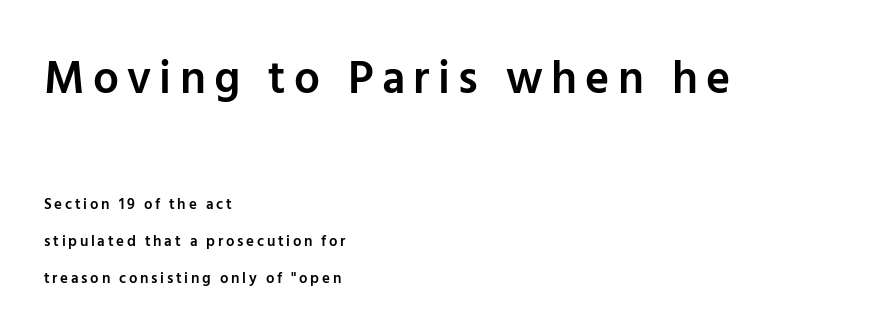
{"serif": "no", "italic": "no", "bold": "semi", "weight": "semibold", "width": "normal", "stroke_contrast": "low", "x_height": "medium", "monospaced": "no", "underline": "no", "align": "left", "line_spacing": "loose", "line_spacing_ratio": 2.45, "larger_block": "first", "size_ratio": 3.07, "glyph_px": 46}
